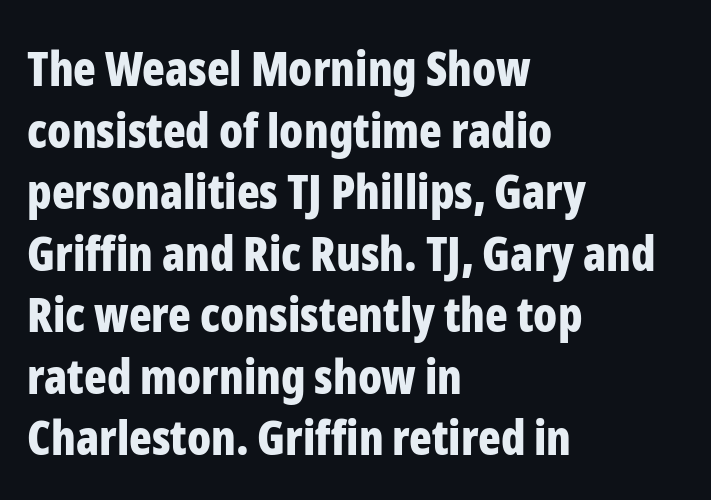
Q: Is the text bold? A: Yes.
Q: Is the text italic (slanted)? A: No, it is upright.
Q: Is the typeface a serif or a sans-serif typeface? A: Sans-serif.
Q: Is the text underlined? A: No.
Q: How is the paragraph aligned? A: Left-aligned.
Q: Is the spacing between letters normal or unusually wide? A: Normal.
Q: Is the spacing between lines tight, normal or loose? A: Normal.
Q: Width (condensed, normal, or wide)? A: Condensed.
Q: Stroke contrast? A: Low.
Q: x-height? A: Medium.
Q: Monospaced? A: No.
